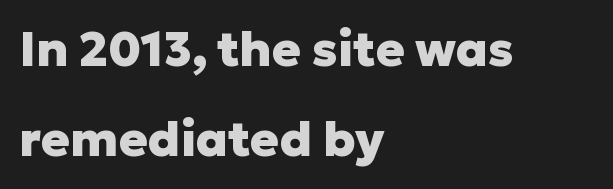
The image shows 48 px heavy sans-serif type, upright; set left-aligned, line spacing 1.87x, normal letter spacing, not underlined; low stroke contrast and a medium x-height.
